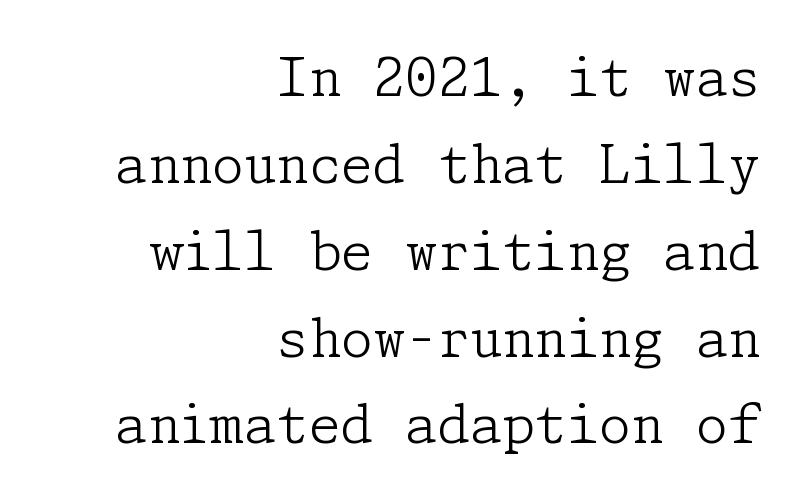
Does the copy run flush right? Yes — the right margin is perfectly even. Quick note: underline off. What stands out about the letter spacing? Nothing — it is the standard amount. Compared with a typical body face, this is equally light or lighter still.
